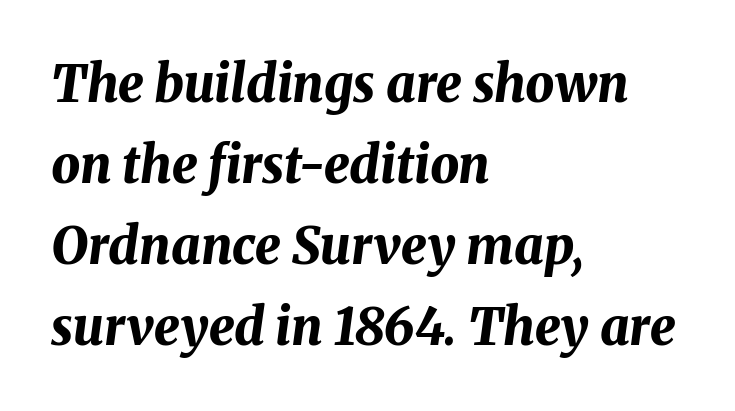
Q: Is the text bold? A: Yes.
Q: Is the text italic (slanted)? A: Yes, it leans right by about 8 degrees.
Q: Is the text underlined? A: No.
Q: How is the paragraph aligned? A: Left-aligned.
Q: Is the spacing between letters normal or unusually wide? A: Normal.
Q: Is the spacing between lines tight, normal or loose? A: Normal.
Q: Width (condensed, normal, or wide)? A: Normal.
Q: Stroke contrast? A: Medium.
Q: x-height? A: Medium.
Q: Monospaced? A: No.
